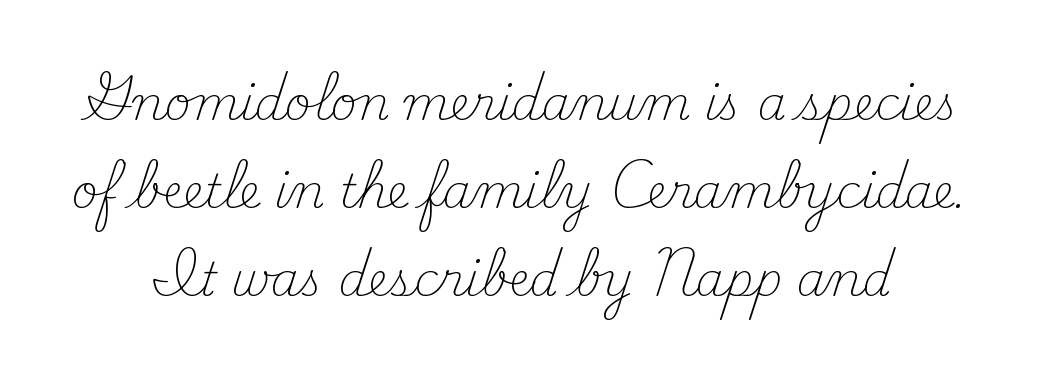
Airy leading. The space beneath each line is pristine and unruled. Weight: not bold — regular or lighter. Does the type have serifs? Yes, each stem ends in a small foot.
